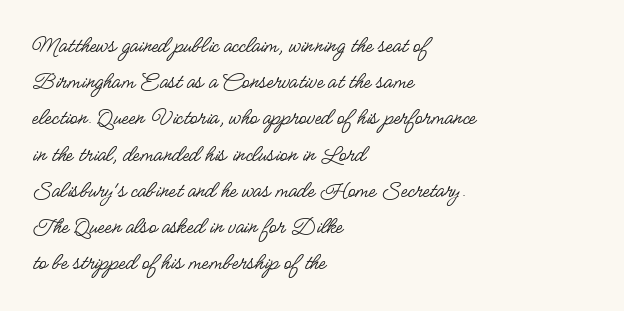
The cut favours lightness, reaching ordinary text weight at its darkest. Left-aligned paragraph, ragged on the right. There is no visible air inserted between adjacent glyphs. Has an underline been added? It has not. Leading matches the norm, producing a regular column.
